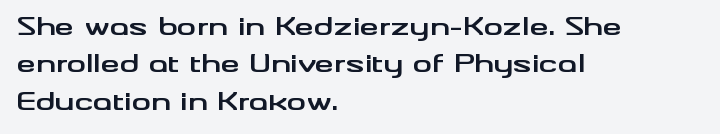
{"italic": "no", "bold": "yes", "underline": "no", "align": "left", "line_spacing": "normal", "line_spacing_ratio": 1.56, "letter_spacing": "normal", "letter_spacing_em": 0.0, "glyph_px": 24}
